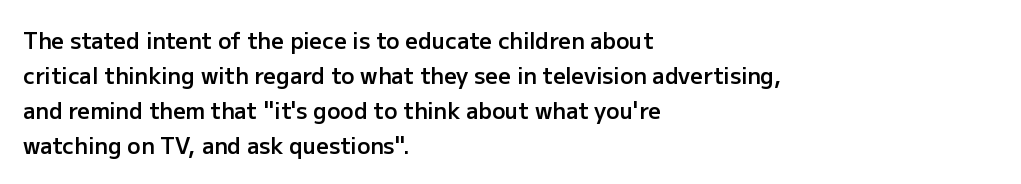
Q: Is the text bold? A: Semi-bold.
Q: Is the text italic (slanted)? A: No, it is upright.
Q: Is the text underlined? A: No.
Q: How is the paragraph aligned? A: Left-aligned.
Q: Is the spacing between letters normal or unusually wide? A: Normal.
Q: Is the spacing between lines tight, normal or loose? A: Normal.
